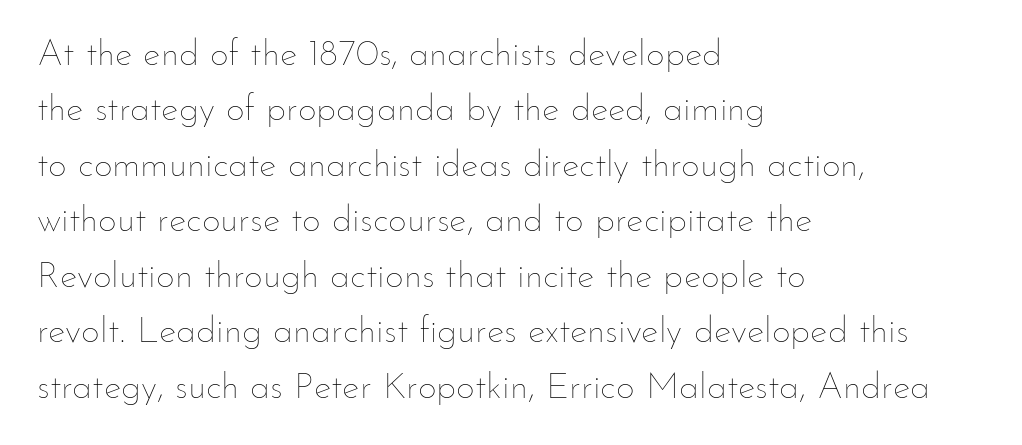
Q: Is the text bold? A: No.
Q: Is the text italic (slanted)? A: No, it is upright.
Q: Is the text underlined? A: No.
Q: How is the paragraph aligned? A: Left-aligned.
Q: Is the spacing between letters normal or unusually wide? A: Normal.
Q: Is the spacing between lines tight, normal or loose? A: Normal.
Q: Width (condensed, normal, or wide)? A: Normal.
Q: Stroke contrast? A: Low.
Q: x-height? A: Small.
Q: Monospaced? A: No.
